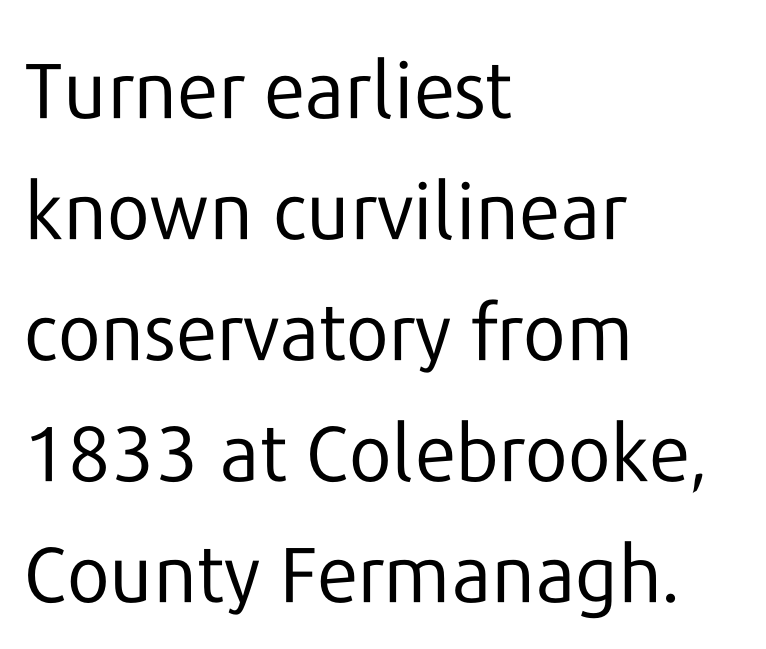
Q: Is the text bold? A: No.
Q: Is the text italic (slanted)? A: No, it is upright.
Q: Is the typeface a serif or a sans-serif typeface? A: Sans-serif.
Q: Is the text underlined? A: No.
Q: How is the paragraph aligned? A: Left-aligned.
Q: Is the spacing between letters normal or unusually wide? A: Normal.
Q: Is the spacing between lines tight, normal or loose? A: Normal.
Q: Width (condensed, normal, or wide)? A: Normal.
Q: Stroke contrast? A: Low.
Q: x-height? A: Medium.
Q: Monospaced? A: No.
